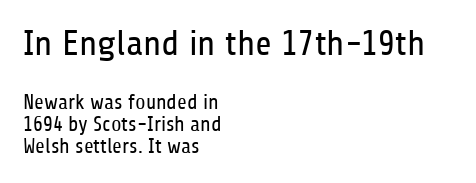
The rag falls on the right side of this text block. No extra ink here — the face is not bold. Reading top to bottom, the characters get smaller at the block break. Looks like regular typesetting: each glyph gets only the width it needs. The letters sit at their default tracking, neither squeezed nor spread.
